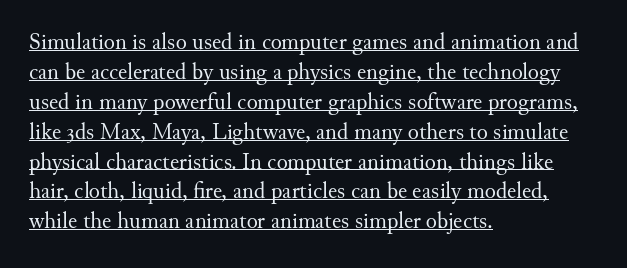
The passage shown has conventional tracking throughout. Compared with typical paragraphs, the rows here are spaced about the same. When letters stand straight like this, we call the style roman or upright. The strokes carry an ordinary text weight at most.
